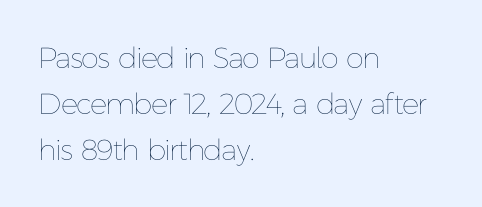
{"italic": "no", "bold": "no", "weight": "thin", "width": "normal", "stroke_contrast": "low", "x_height": "medium", "monospaced": "no", "underline": "no", "align": "left", "line_spacing": "normal", "line_spacing_ratio": 1.58, "letter_spacing": "normal", "letter_spacing_em": 0.0, "glyph_px": 29}
